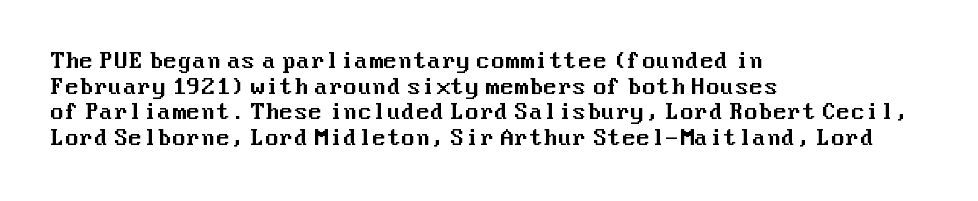
{"italic": "no", "underline": "no", "align": "left", "line_spacing_ratio": 1.22, "letter_spacing": "normal", "letter_spacing_em": 0.0, "glyph_px": 21}
